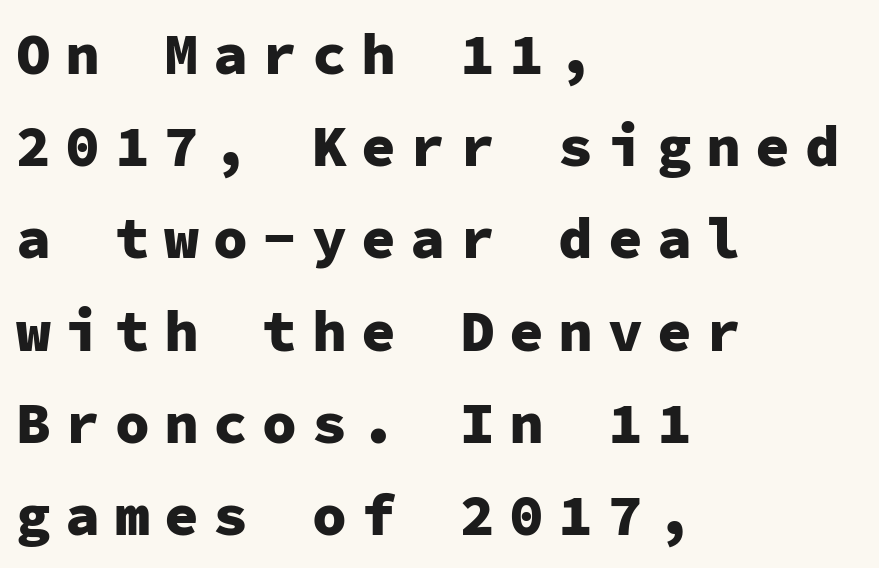
The image shows 58 px heavy sans-serif type, upright, monospaced; set left-aligned, normal line spacing (1.59x), unusually wide letter spacing (+0.25 em), not underlined; low stroke contrast and a medium x-height.
